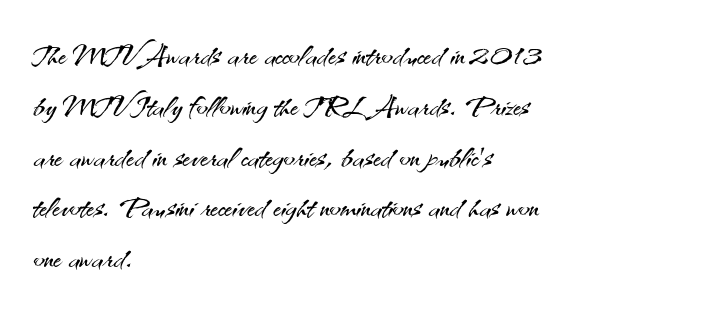
Q: Is the text bold? A: No.
Q: Is the text italic (slanted)? A: Yes.
Q: Is the typeface a serif or a sans-serif typeface? A: Sans-serif.
Q: Is the text underlined? A: No.
Q: How is the paragraph aligned? A: Left-aligned.
Q: Is the spacing between letters normal or unusually wide? A: Normal.
Q: Width (condensed, normal, or wide)? A: Normal.
Q: Stroke contrast? A: Medium.
Q: x-height? A: Small.
Q: Monospaced? A: No.
